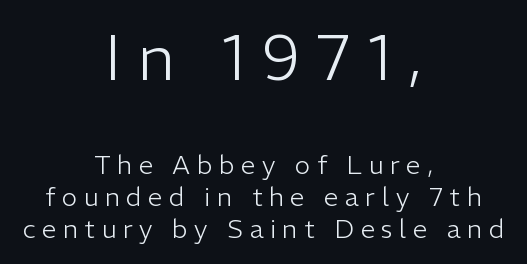
Each row of text sits above clean, open space. Italic? Not at all — the glyphs are vertical. Grotesque or geometric, the face here clearly has no serifs. The letters advance in unequal steps, a hallmark of proportional type. This sample uses expanded letter spacing, leaving extra air between glyphs.
